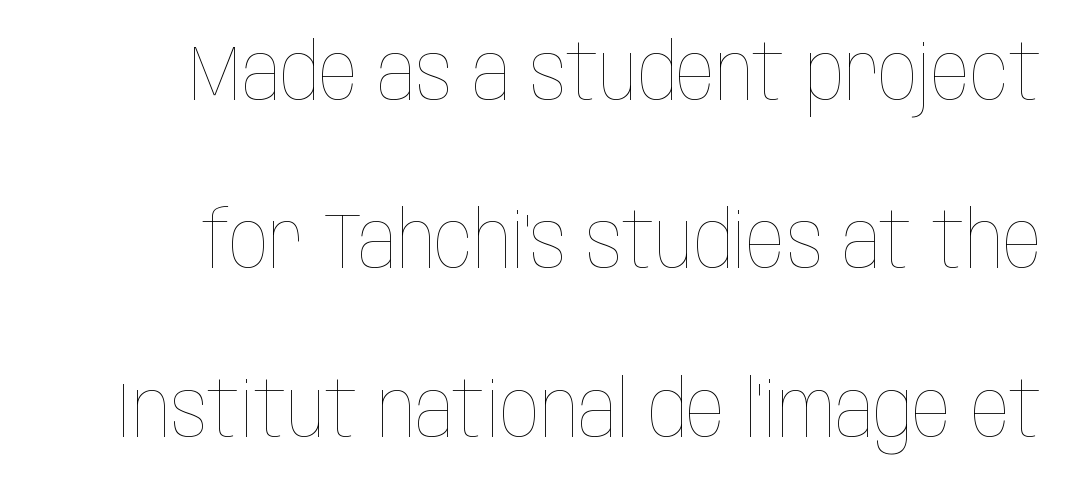
{"italic": "no", "bold": "no", "weight": "thin", "width": "condensed", "stroke_contrast": "low", "x_height": "large", "monospaced": "no", "underline": "no", "align": "right", "line_spacing": "loose", "line_spacing_ratio": 2.16, "letter_spacing": "normal", "letter_spacing_em": 0.0, "glyph_px": 78}
